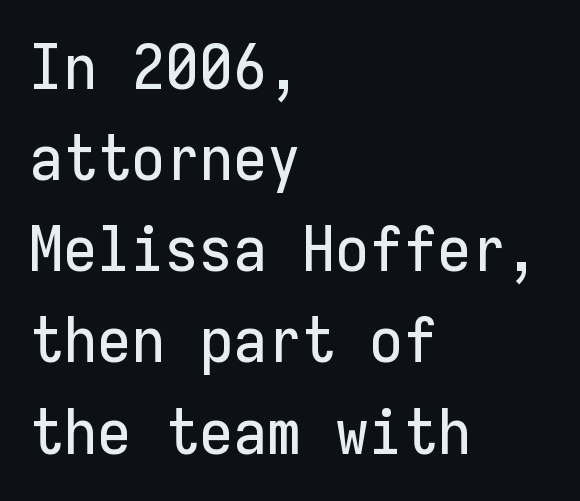
Q: Is the text italic (slanted)? A: No, it is upright.
Q: Is the typeface a serif or a sans-serif typeface? A: Sans-serif.
Q: Is the text underlined? A: No.
Q: How is the paragraph aligned? A: Left-aligned.
Q: Is the spacing between letters normal or unusually wide? A: Normal.
Q: Is the spacing between lines tight, normal or loose? A: Normal.
Q: Width (condensed, normal, or wide)? A: Normal.
Q: Stroke contrast? A: Low.
Q: x-height? A: Medium.
Q: Monospaced? A: Yes.
